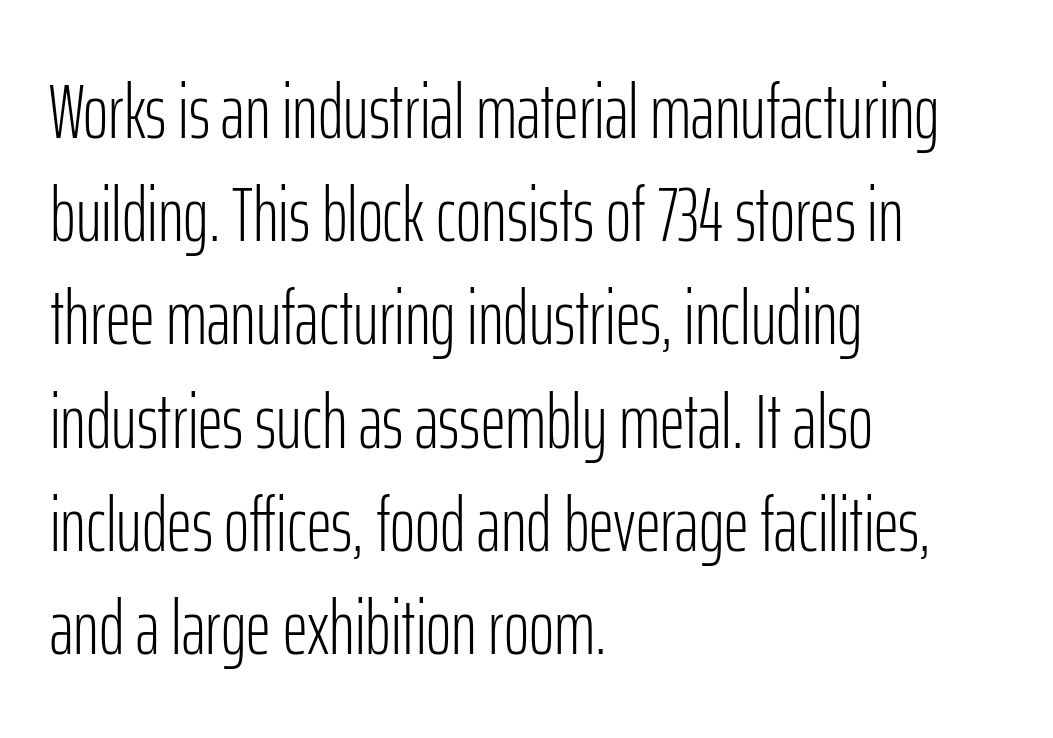
{"serif": "no", "italic": "no", "bold": "no", "weight": "light", "width": "condensed", "stroke_contrast": "low", "x_height": "medium", "monospaced": "no", "underline": "no", "align": "left", "line_spacing": "normal", "line_spacing_ratio": 1.34, "letter_spacing": "normal", "letter_spacing_em": 0.0, "glyph_px": 77}
